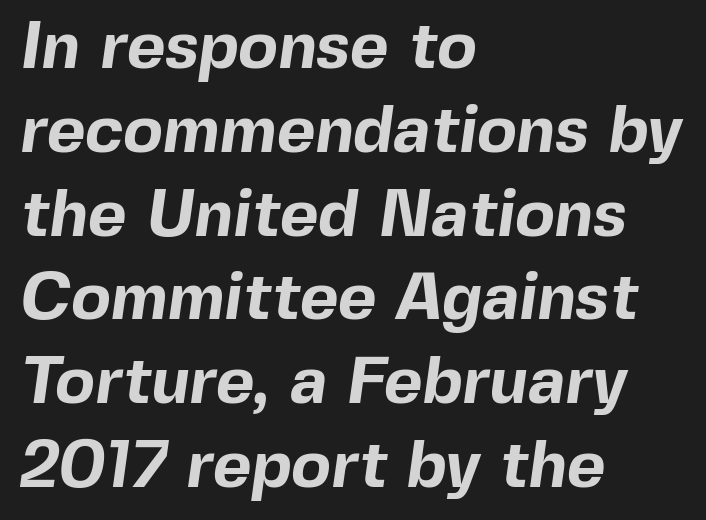
Q: Is the text bold? A: Yes.
Q: Is the typeface a serif or a sans-serif typeface? A: Sans-serif.
Q: Is the text underlined? A: No.
Q: How is the paragraph aligned? A: Left-aligned.
Q: Is the spacing between letters normal or unusually wide? A: Normal.
Q: Is the spacing between lines tight, normal or loose? A: Normal.
Q: Width (condensed, normal, or wide)? A: Normal.
Q: x-height? A: Medium.
Q: Monospaced? A: No.
